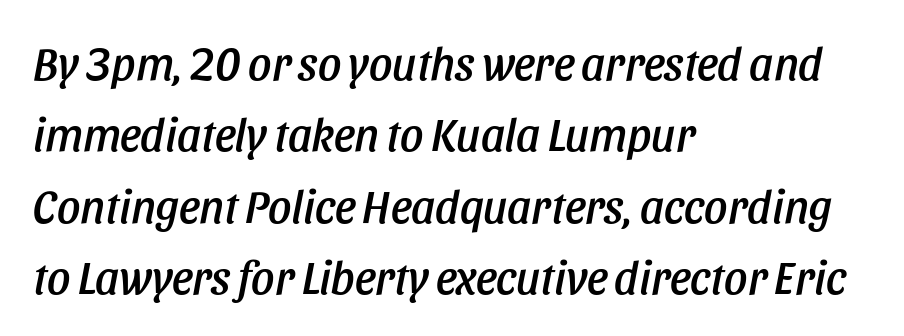
Q: Is the text italic (slanted)? A: Yes, it leans right by about 11 degrees.
Q: Is the text underlined? A: No.
Q: How is the paragraph aligned? A: Left-aligned.
Q: Is the spacing between letters normal or unusually wide? A: Normal.
Q: Is the spacing between lines tight, normal or loose? A: Normal.
Q: Width (condensed, normal, or wide)? A: Condensed.
Q: Stroke contrast? A: Low.
Q: x-height? A: Large.
Q: Monospaced? A: No.
